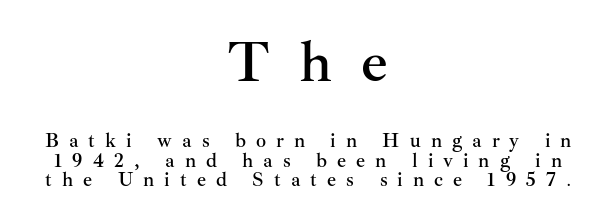
Q: Is the text italic (slanted)? A: No, it is upright.
Q: Is the typeface a serif or a sans-serif typeface? A: Serif.
Q: Is the text underlined? A: No.
Q: How is the paragraph aligned? A: Centered.
Q: Is the spacing between letters normal or unusually wide? A: Unusually wide.
Q: Is the spacing between lines tight, normal or loose? A: Tight.
Q: Which block of text is set in a larger size, the first (top) or the second (bottom)? A: The first (top) one.
Q: Width (condensed, normal, or wide)? A: Normal.
Q: Stroke contrast? A: Medium.
Q: x-height? A: Small.
Q: Monospaced? A: No.
